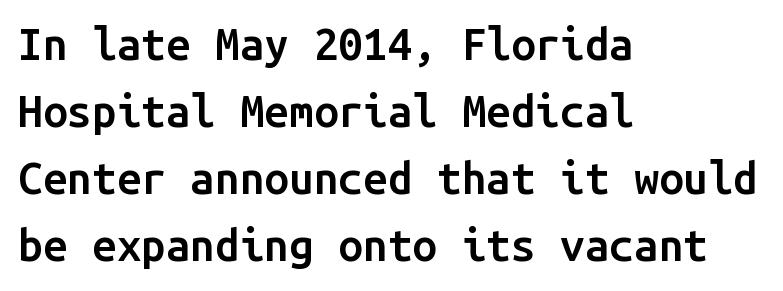
The image shows 44 px semibold sans-serif type, upright, monospaced; set left-aligned, normal line spacing (1.52x), normal letter spacing, not underlined; low stroke contrast and a medium x-height.
